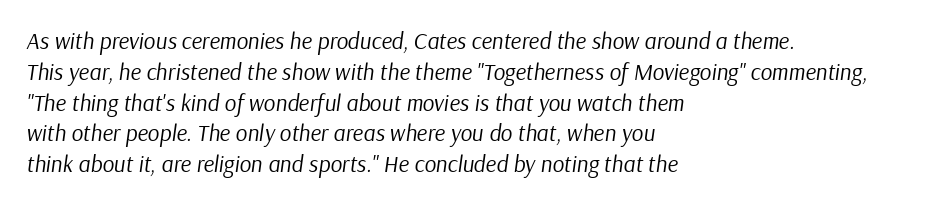
Visually the block forms a straight wall on the left and a jagged coastline on the right. The font's italic variant was chosen for this text. How would I describe the line gaps? Plain and ordinary. Each word holds together tightly as a unit, with standard inter-letter gaps. Think standard paragraph weight, or any step lighter than that. Underlining? Definitely not there.
